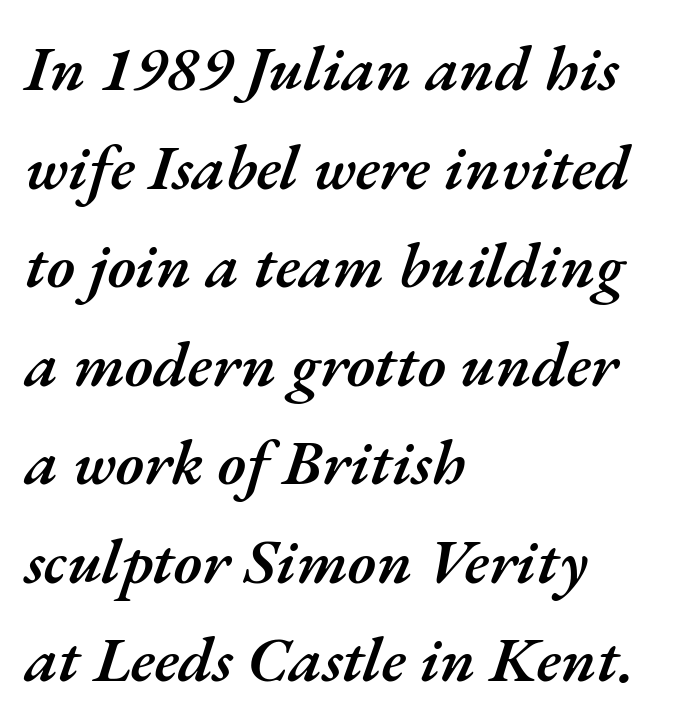
Q: Is the text bold? A: Semi-bold.
Q: Is the text italic (slanted)? A: Yes, it leans right by about 17 degrees.
Q: Is the text underlined? A: No.
Q: How is the paragraph aligned? A: Left-aligned.
Q: Is the spacing between letters normal or unusually wide? A: Normal.
Q: Is the spacing between lines tight, normal or loose? A: Normal.
Q: Width (condensed, normal, or wide)? A: Normal.
Q: Stroke contrast? A: Medium.
Q: x-height? A: Small.
Q: Monospaced? A: No.
